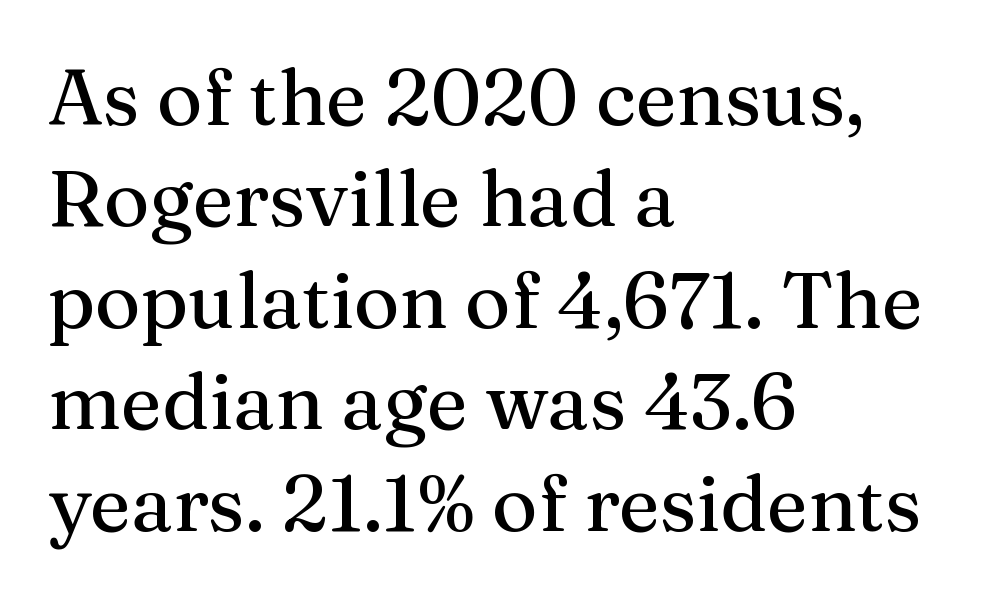
The image shows 78 px serif type, upright; set left-aligned, normal line spacing (1.3x), normal letter spacing, not underlined; medium stroke contrast and a medium x-height.
